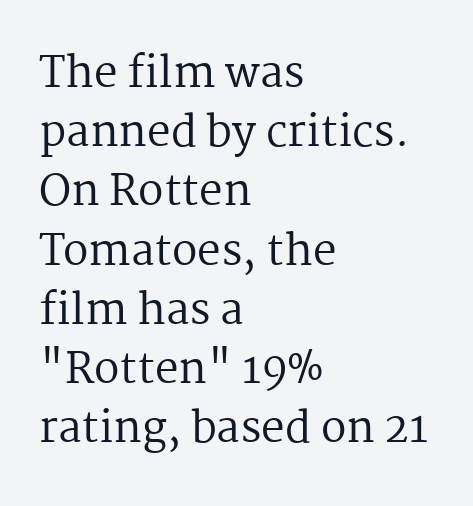
Q: Is the text bold? A: No.
Q: Is the text italic (slanted)? A: No, it is upright.
Q: Is the typeface a serif or a sans-serif typeface? A: Serif.
Q: Is the text underlined? A: No.
Q: How is the paragraph aligned? A: Left-aligned.
Q: Is the spacing between letters normal or unusually wide? A: Normal.
Q: Is the spacing between lines tight, normal or loose? A: Normal.
Q: Width (condensed, normal, or wide)? A: Normal.
Q: Stroke contrast? A: Medium.
Q: x-height? A: Medium.
Q: Monospaced? A: No.
